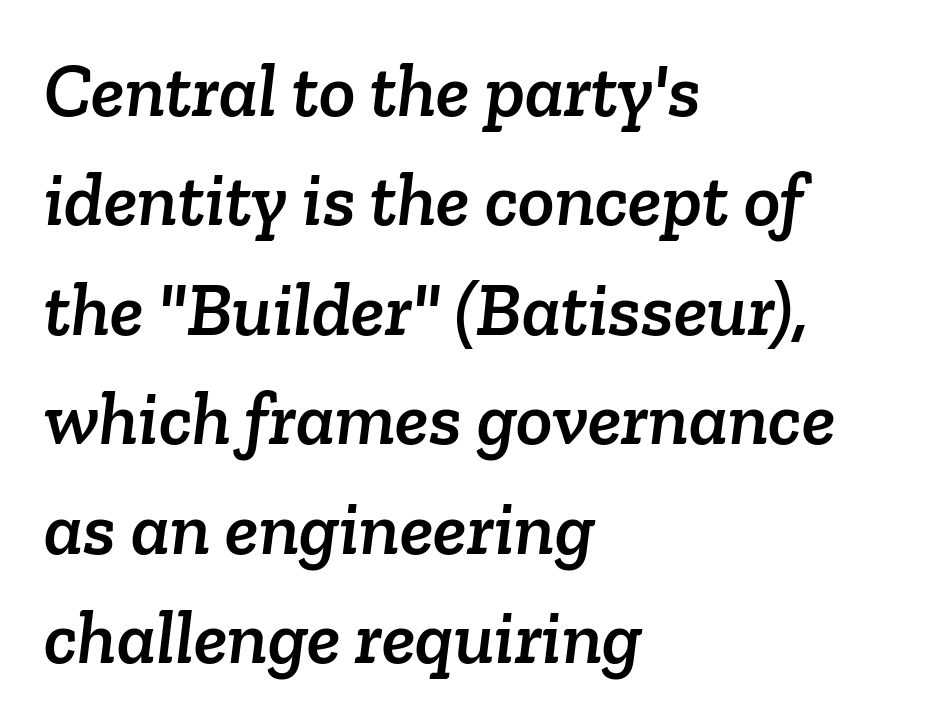
The image shows 76 px serif type; set left-aligned, normal line spacing (1.44x), normal letter spacing, not underlined; low stroke contrast and a medium x-height.
